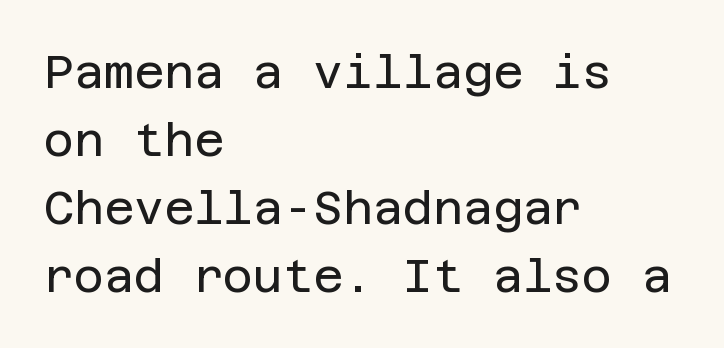
{"serif": "no", "italic": "no", "bold": "no", "weight": "regular", "width": "normal", "stroke_contrast": "low", "x_height": "large", "underline": "no", "align": "left", "line_spacing": "normal", "line_spacing_ratio": 1.48, "letter_spacing": "normal", "letter_spacing_em": 0.0, "glyph_px": 46}
